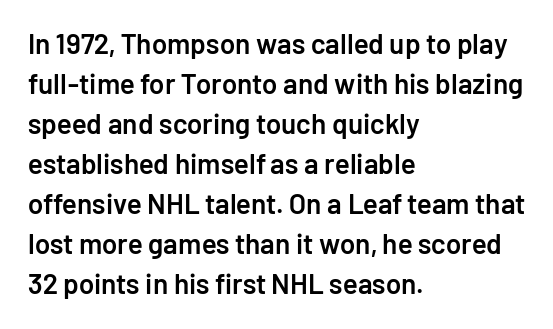
The image shows 28 px semibold sans-serif type, upright; set left-aligned, normal line spacing (1.43x), normal letter spacing, not underlined; low stroke contrast and a medium x-height.
